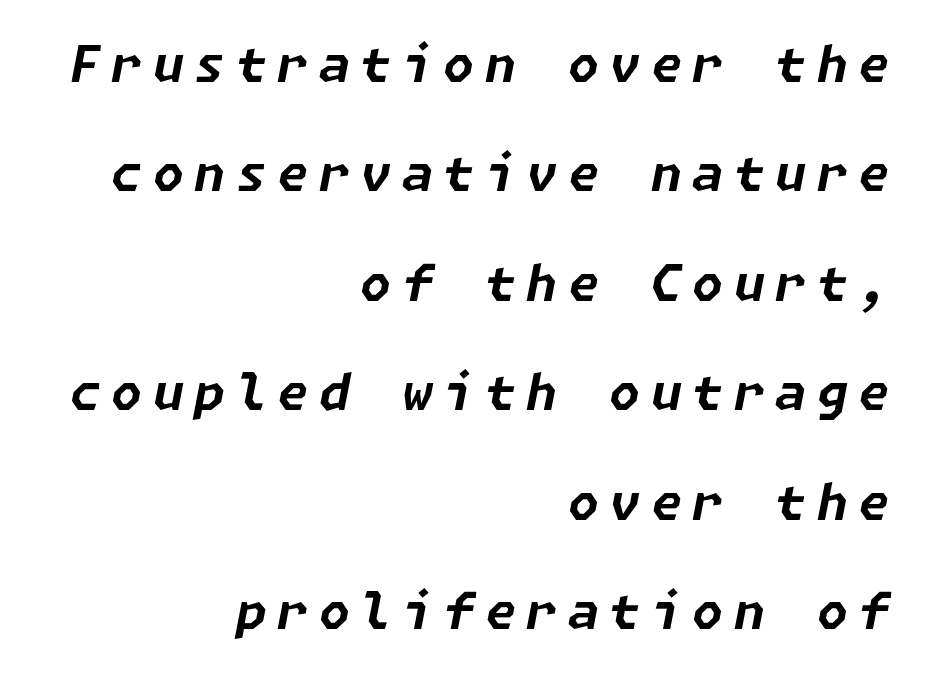
{"italic": "yes", "lean": "right", "slant_degrees": 11, "bold": "yes", "weight": "bold", "width": "normal", "stroke_contrast": "low", "x_height": "medium", "underline": "no", "align": "right", "line_spacing": "loose", "line_spacing_ratio": 2.19, "letter_spacing": "wide", "letter_spacing_em": 0.21, "glyph_px": 50}
